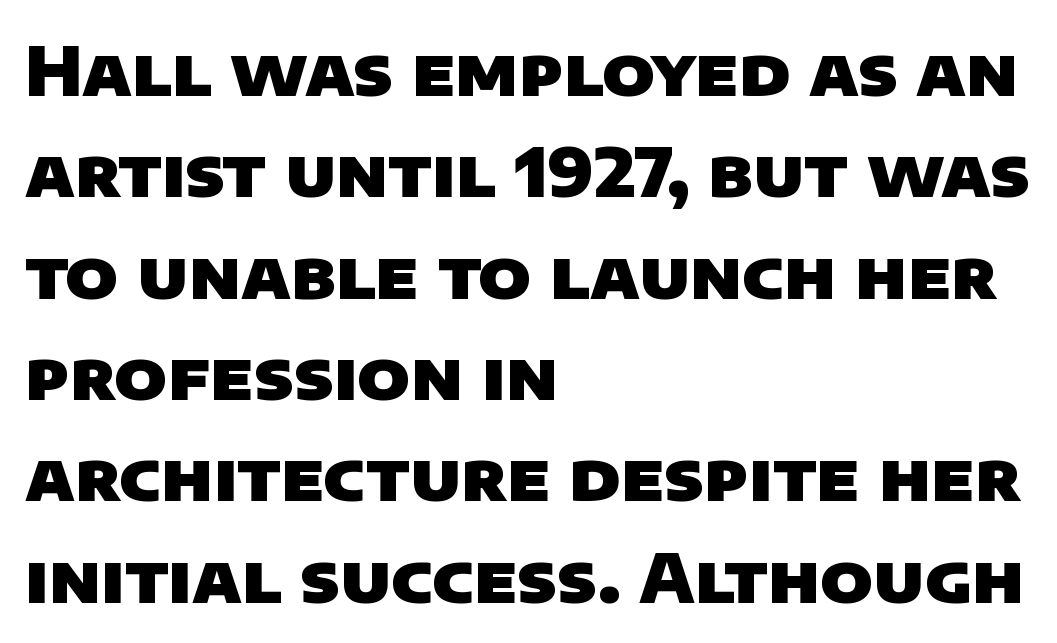
Interline gaps are of average width in this sample. Any mark beneath the type? The region is blank. Caption: multi-line text, flush left, ragged right. This rendering leaves character spacing at its baseline value.
